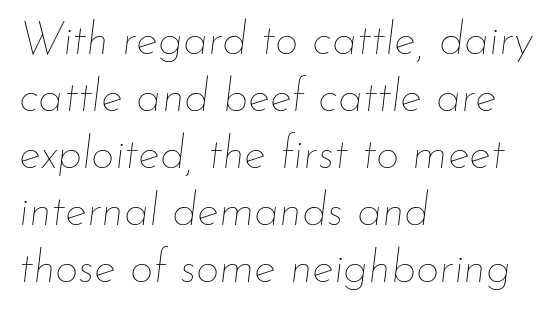
{"italic": "yes", "lean": "right", "slant_degrees": 7, "bold": "no", "weight": "thin", "width": "normal", "stroke_contrast": "low", "x_height": "small", "monospaced": "no", "underline": "no", "align": "left", "line_spacing_ratio": 1.24, "letter_spacing": "normal", "letter_spacing_em": 0.0, "glyph_px": 46}
